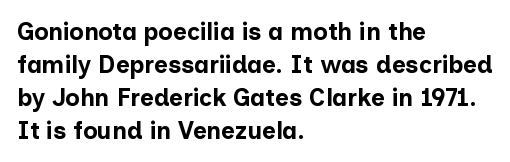
The image shows 24 px bold type, upright; set left-aligned, normal line spacing (1.37x), normal letter spacing, not underlined.
